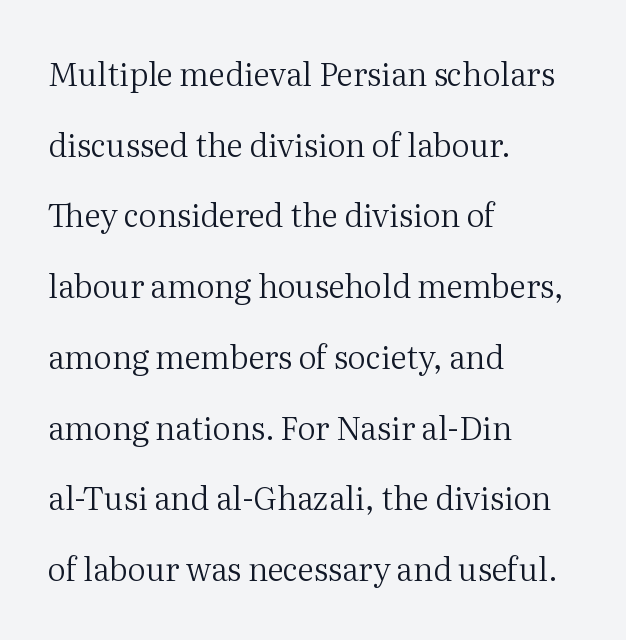
The specimen omits any rule beneath the text block's lines. Spacing between characters is what you'd get straight out of the box. The rendering uses natural spacing where letterforms have individual widths. Stroke thickness stays within the range of a standard reading face or lighter. Baseline-to-baseline distance is far greater than the letter height.
